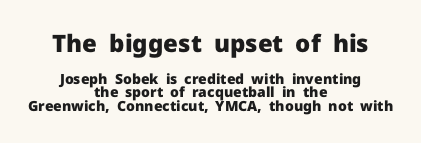
Casual observation: everything's sitting right in the middle. Type without underlining. Caption: upper text group enlarged, lower text group reduced. No italicization has been applied; the sample stays upright. You could call the tracking neutral — neither tight nor loose. Heavy, bold letterforms.
